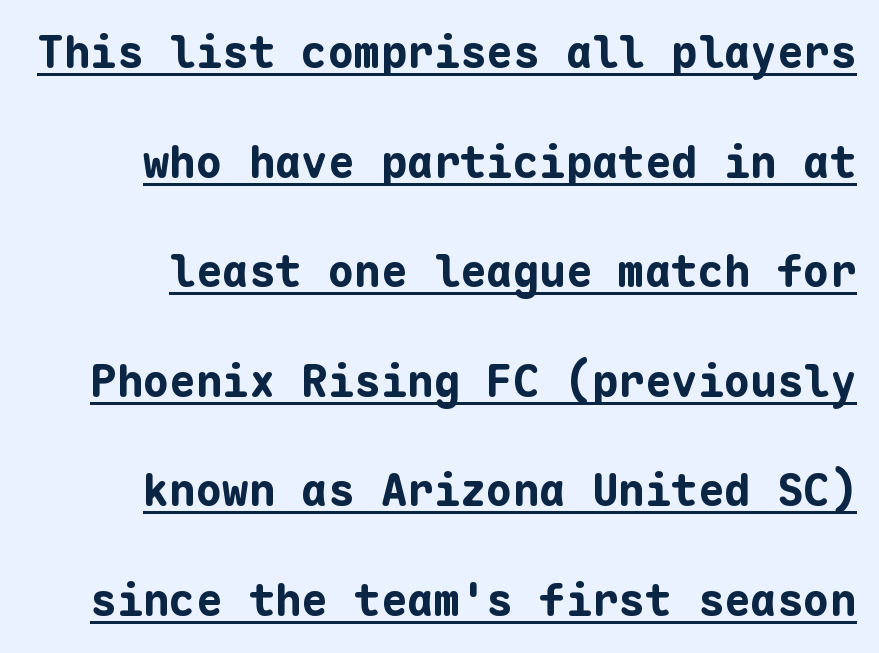
Do the letters lean? They stand straight. Look at the stroke-to-counter ratio: heavy, a bold. These lines stand farther apart than default settings would place them. Is this a fixed-width face? Yes — each glyph sits in an identical cell. Nobody touched the tracking dial on this one.
